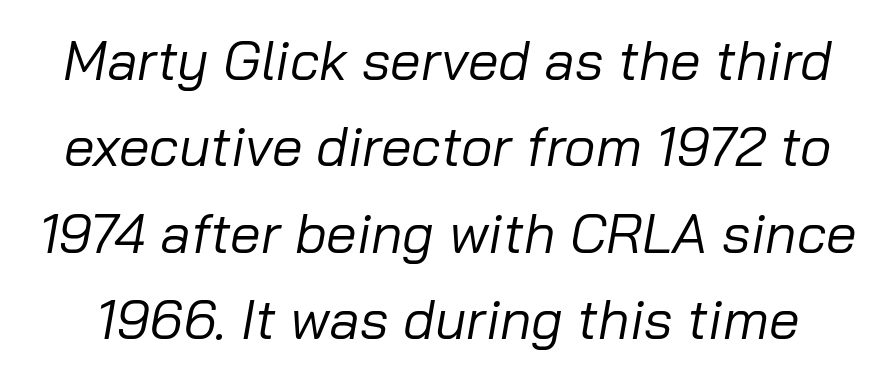
The image shows 55 px regular-weight type, italic (leaning right); set normal line spacing (1.57x), normal letter spacing, not underlined; low stroke contrast and a medium x-height.
